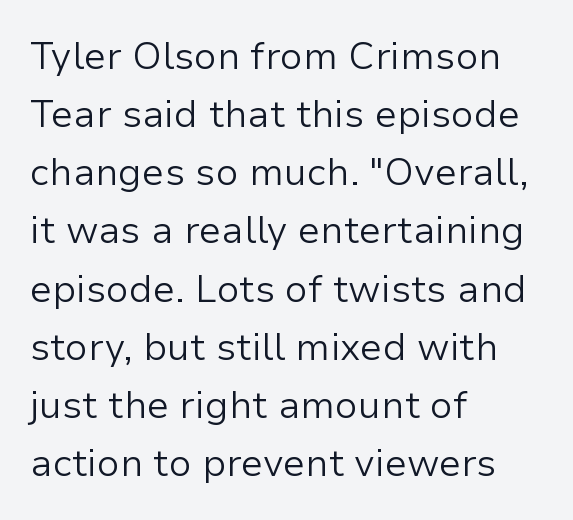
{"serif": "no", "italic": "no", "bold": "no", "weight": "light", "width": "normal", "stroke_contrast": "low", "x_height": "medium", "monospaced": "no", "underline": "no", "align": "left", "line_spacing": "normal", "line_spacing_ratio": 1.53, "letter_spacing": "normal", "letter_spacing_em": 0.0, "glyph_px": 38}
